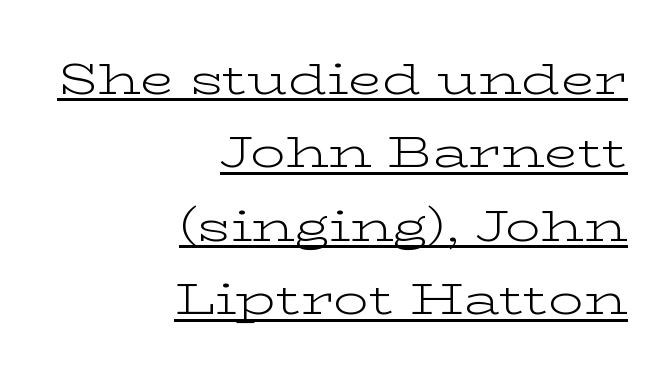
The image shows 44 px light, wide serif type, upright; set right-aligned, normal line spacing (1.67x), normal letter spacing, underlined; low stroke contrast and a medium x-height.
